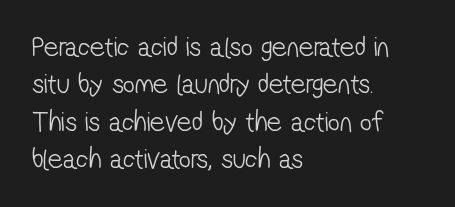
The image shows 29 px light, condensed sans-serif type; set left-aligned, normal line spacing (1.29x), normal letter spacing, not underlined; low stroke contrast and a medium x-height.
